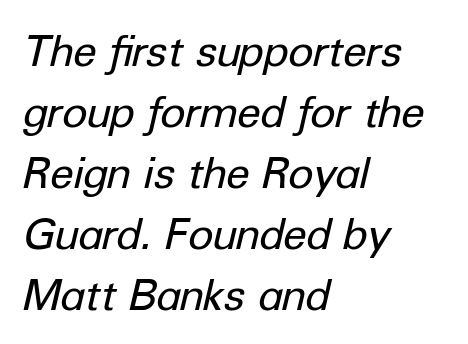
The image shows 43 px regular-weight type, italic (leaning right); set left-aligned, normal line spacing (1.42x), normal letter spacing, not underlined; low stroke contrast and a medium x-height.
